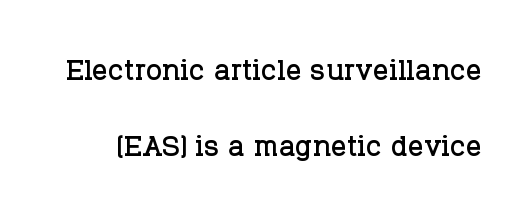
Type without underlining. What kind of face is this? One with serifs. Every stem runs plumb, perpendicular to the baseline. Is this a fixed-width face? No — the glyphs have proportional, varying widths.
